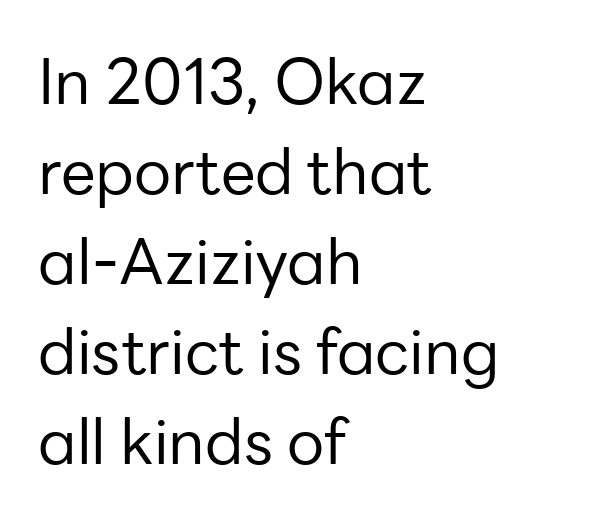
Each word holds together tightly as a unit, with standard inter-letter gaps. Each letter's strokes conclude bluntly, with no projecting serifs. The cut favours lightness, reaching ordinary text weight at its darkest. Do the characters align in a grid? No, the font is proportional.
